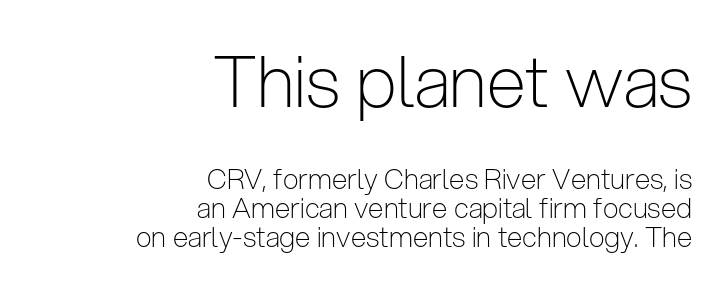
This sample trades vertical openness for compactness between lines. The designer gave the opening block more size than the closing block. These lines are rendered in a variable-pitch font. Serifs: no, the terminals of the letterforms are clean. Descenders hang freely into open space.
